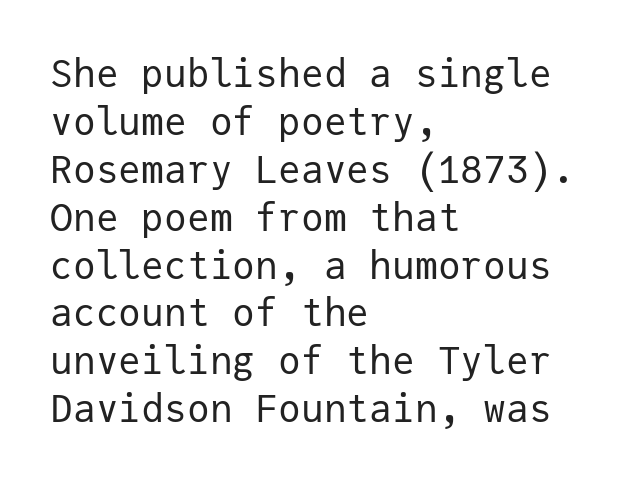
Q: Is the text bold? A: No.
Q: Is the text italic (slanted)? A: No, it is upright.
Q: Is the typeface a serif or a sans-serif typeface? A: Sans-serif.
Q: Is the text underlined? A: No.
Q: How is the paragraph aligned? A: Left-aligned.
Q: Is the spacing between letters normal or unusually wide? A: Normal.
Q: Is the spacing between lines tight, normal or loose? A: Normal.
Q: Width (condensed, normal, or wide)? A: Normal.
Q: Stroke contrast? A: Low.
Q: x-height? A: Medium.
Q: Monospaced? A: Yes.
